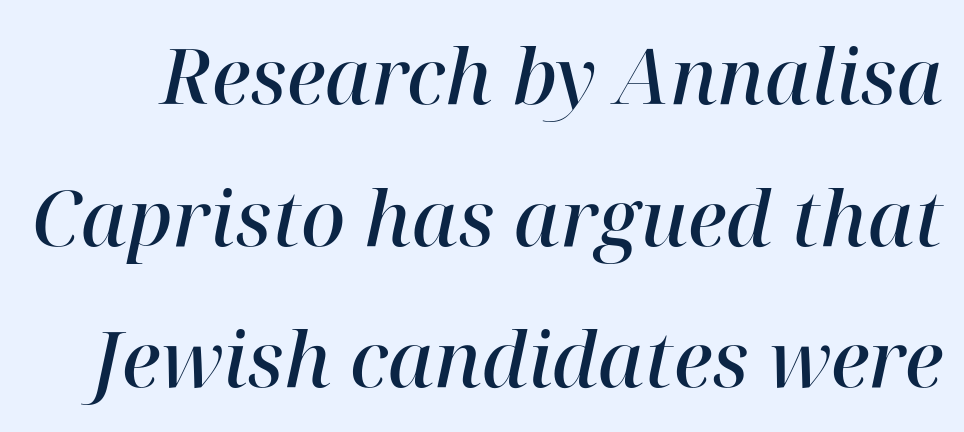
The rendering applies a slant to the glyphs. Think of a printed novel: that variable character pitch is what you see here. Check where the strokes stop: tiny serifs finish them off. Between one letter and the next there's only the usual sliver of space. Is the type bold? Partly — it's a semibold, heavier than regular but not fully bold.
